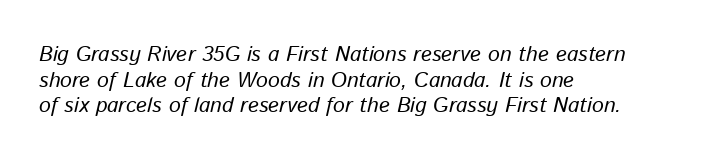
The image shows 21 px text type, italic (leaning right); set left-aligned, line spacing 1.22x, normal letter spacing, not underlined.
